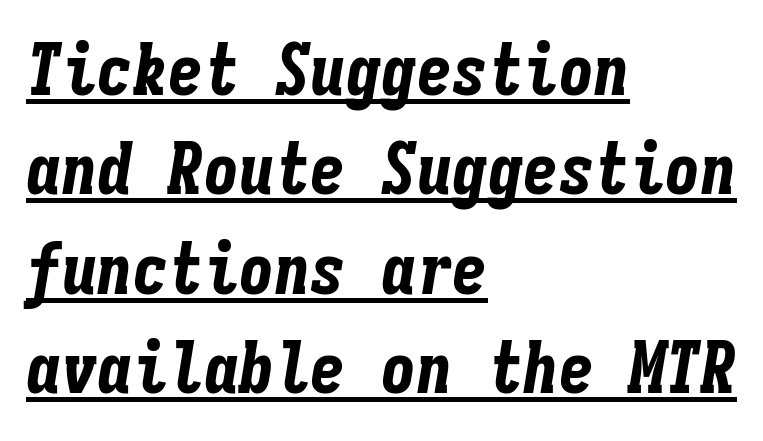
The image shows 71 px bold, condensed type, italic (leaning right), monospaced; set left-aligned, normal line spacing (1.4x), normal letter spacing, underlined; low stroke contrast and a medium x-height.
